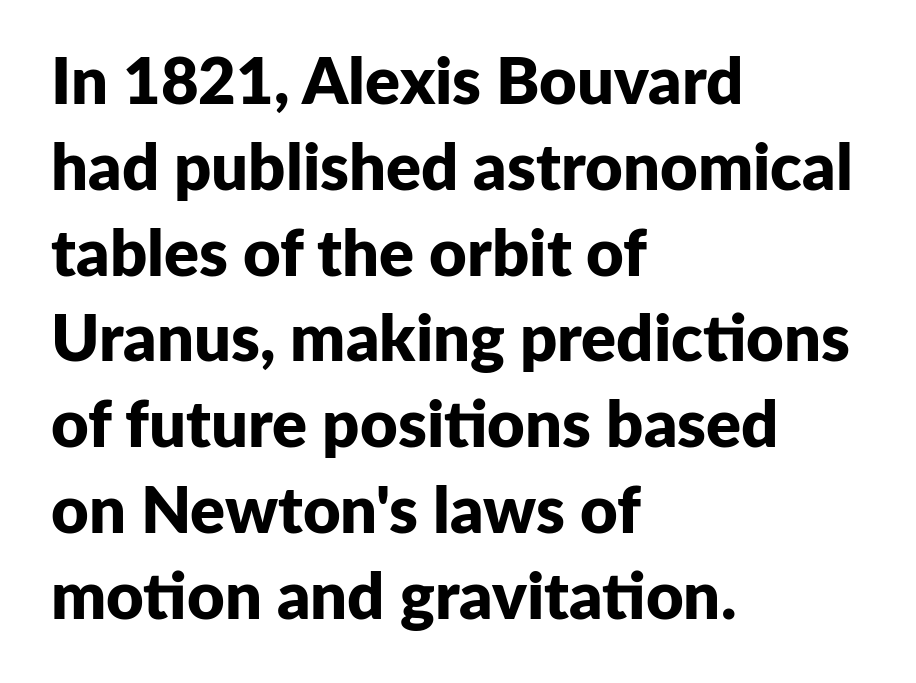
{"serif": "no", "italic": "no", "bold": "yes", "weight": "bold", "width": "normal", "stroke_contrast": "low", "x_height": "medium", "monospaced": "no", "underline": "no", "align": "left", "line_spacing": "normal", "line_spacing_ratio": 1.32, "letter_spacing": "normal", "letter_spacing_em": 0.0, "glyph_px": 65}
